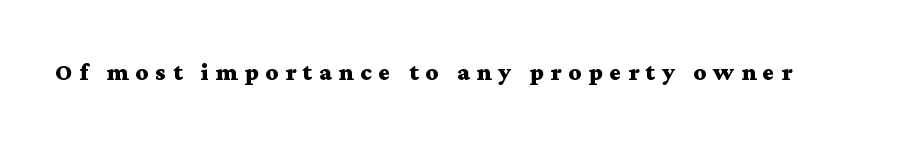
Q: Is the text bold? A: Yes.
Q: Is the text italic (slanted)? A: No, it is upright.
Q: Is the text underlined? A: No.
Q: Is the spacing between letters normal or unusually wide? A: Unusually wide.
